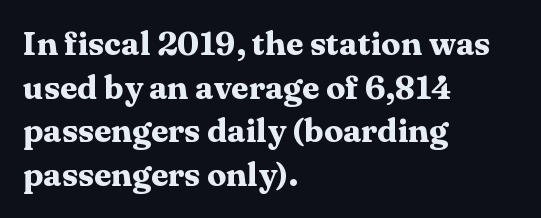
Q: Is the text bold? A: Yes.
Q: Is the text italic (slanted)? A: No, it is upright.
Q: Is the typeface a serif or a sans-serif typeface? A: Serif.
Q: Is the text underlined? A: No.
Q: How is the paragraph aligned? A: Left-aligned.
Q: Is the spacing between letters normal or unusually wide? A: Normal.
Q: Is the spacing between lines tight, normal or loose? A: Normal.
Q: Width (condensed, normal, or wide)? A: Wide.
Q: Stroke contrast? A: Medium.
Q: x-height? A: Medium.
Q: Monospaced? A: No.
